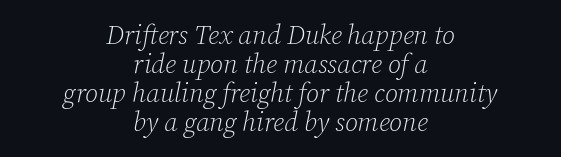
Q: Is the text bold? A: No.
Q: Is the text italic (slanted)? A: Yes, it leans right by about 12 degrees.
Q: Is the text underlined? A: No.
Q: How is the paragraph aligned? A: Centered.
Q: Is the spacing between letters normal or unusually wide? A: Normal.
Q: Is the spacing between lines tight, normal or loose? A: Tight.
